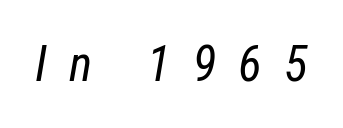
The image shows 49 px regular-weight, condensed type, italic (leaning right); set unusually wide letter spacing (+0.45 em), not underlined; low stroke contrast and a medium x-height.
